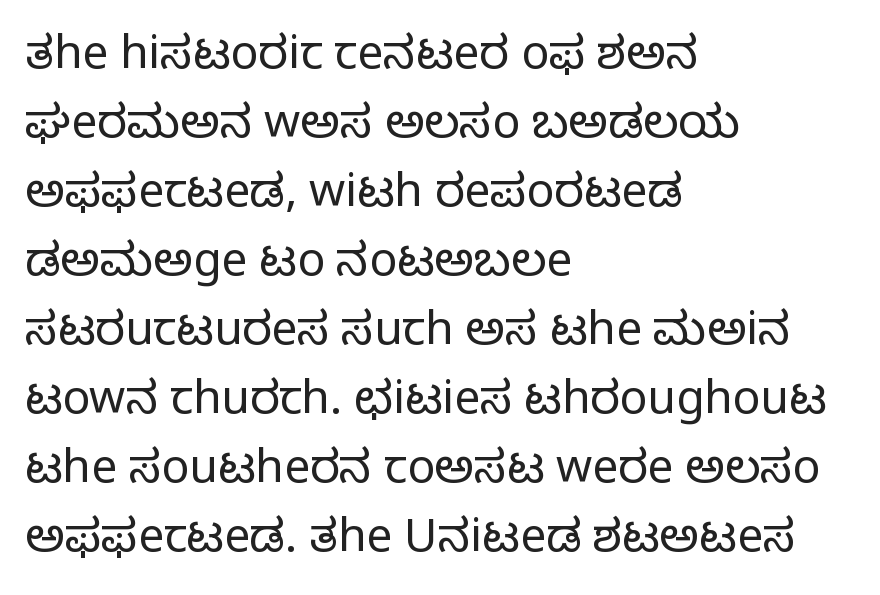
The image shows 46 px light sans-serif type, upright; set left-aligned, normal line spacing (1.5x), normal letter spacing, not underlined; low stroke contrast and a medium x-height.
